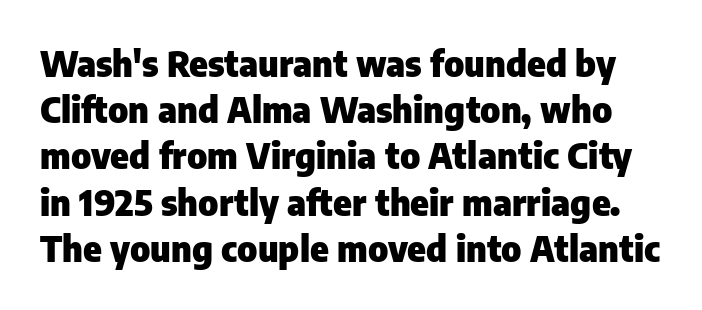
Q: Is the text bold? A: Yes.
Q: Is the text italic (slanted)? A: No, it is upright.
Q: Is the typeface a serif or a sans-serif typeface? A: Sans-serif.
Q: Is the text underlined? A: No.
Q: Is the spacing between letters normal or unusually wide? A: Normal.
Q: Is the spacing between lines tight, normal or loose? A: Normal.
Q: Width (condensed, normal, or wide)? A: Normal.
Q: Stroke contrast? A: Low.
Q: x-height? A: Medium.
Q: Monospaced? A: No.
